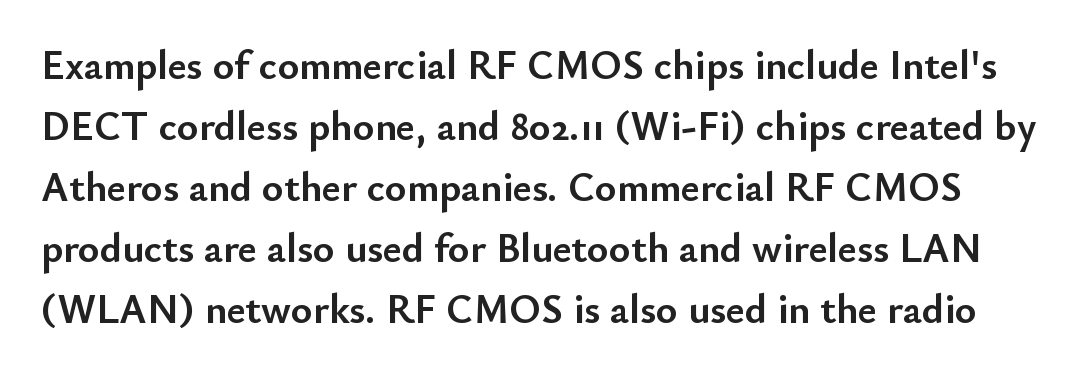
The vertical gap from one line to the next is medium. The rendering uses a bold face; every stroke is thick and dark. No word sits above an underline. The designer went with a sans here, leaving each stem footless.
